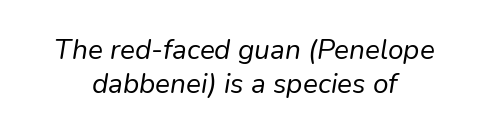
{"italic": "yes", "lean": "right", "slant_degrees": 9, "bold": "no", "weight": "regular", "width": "normal", "stroke_contrast": "low", "x_height": "medium", "monospaced": "no", "underline": "no", "align": "center", "line_spacing_ratio": 1.2, "letter_spacing": "normal", "letter_spacing_em": 0.0, "glyph_px": 28}
